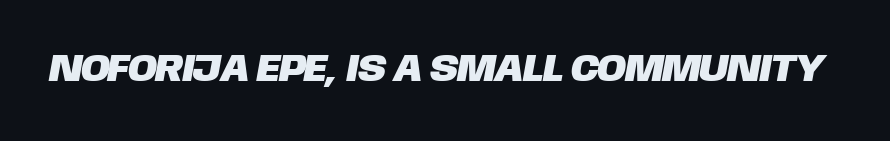
Q: Is the typeface a serif or a sans-serif typeface? A: Sans-serif.
Q: Is the text underlined? A: No.
Q: Is the spacing between letters normal or unusually wide? A: Normal.
Q: Width (condensed, normal, or wide)? A: Normal.
Q: Stroke contrast? A: Low.
Q: x-height? A: Large.
Q: Monospaced? A: No.
